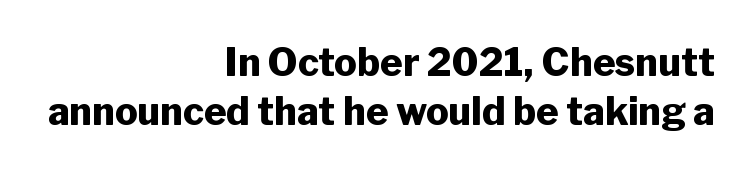
The setting favours the right margin, as signatures and pull-quotes sometimes do. Bold? Absolutely — the strokes are thick and heavy. These lines are composed in type without serifs. Every character sits straight up, as roman type does.
